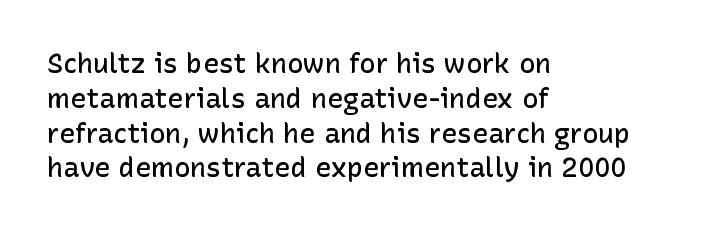
{"italic": "no", "bold": "semi", "underline": "no", "align": "left", "line_spacing": "normal", "line_spacing_ratio": 1.29, "letter_spacing": "normal", "letter_spacing_em": 0.0, "glyph_px": 27}
